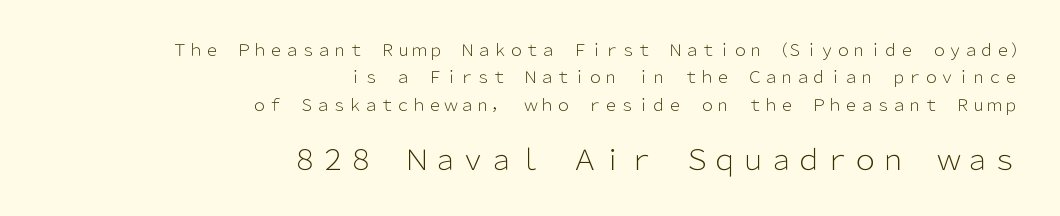
This sample uses an upright cut, with every glyph sitting square on the baseline. You could not count columns in this text — the font is proportionally spaced. Reading top to bottom, the characters get bigger at the block break. Honestly, there is no underline to notice here at all. No letter is thick-stroked: the sample isn't bold. These lines are set flush right with a ragged left edge.
